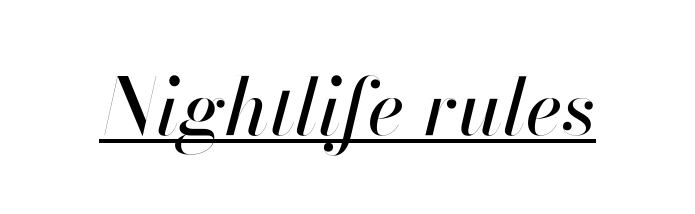
{"italic": "yes", "lean": "right", "slant_degrees": 13, "width": "normal", "stroke_contrast": "high", "x_height": "small", "monospaced": "no", "underline": "yes", "letter_spacing": "normal", "letter_spacing_em": 0.0, "glyph_px": 78}
